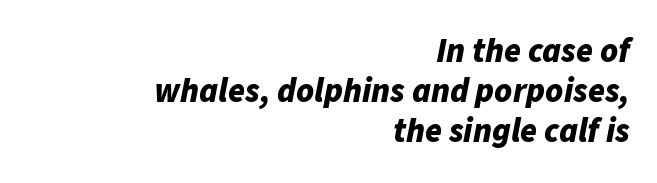
The image shows 34 px bold type, italic (leaning right); set right-aligned, line spacing 1.17x, normal letter spacing, not underlined; low stroke contrast and a medium x-height.
